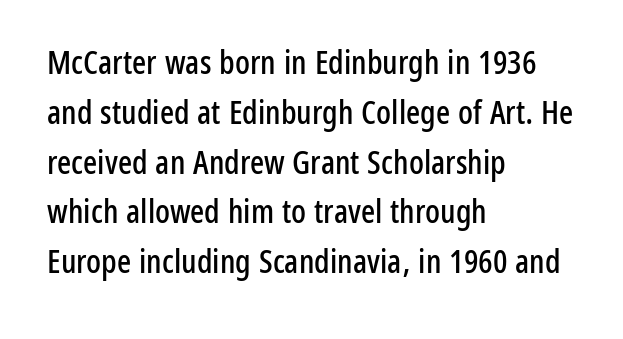
Ordinary non-slanted type is in use. The designer went with a sans here, leaving each stem footless. A classic flush-left, rag-right setting is used for this passage. Glyph-to-glyph distance matches everyday printed text. Beneath every word, the page is bare.
